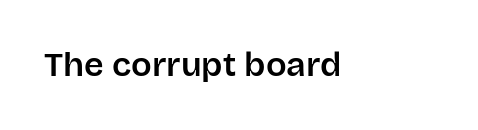
The image shows 34 px sans-serif type, upright; set normal letter spacing, not underlined; low stroke contrast and a large x-height.
